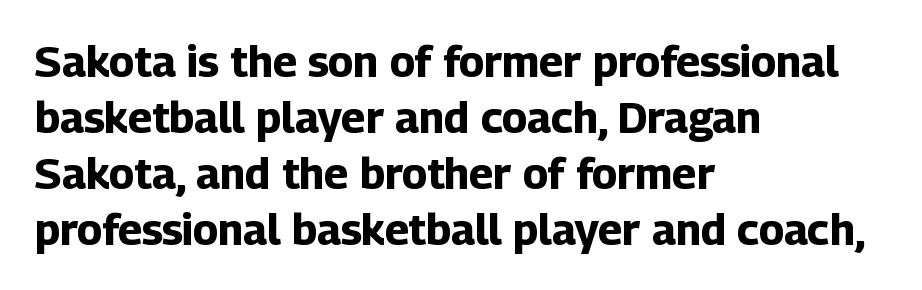
The image shows 43 px bold sans-serif type, upright; set left-aligned, normal line spacing (1.3x), normal letter spacing, not underlined; low stroke contrast and a medium x-height.
